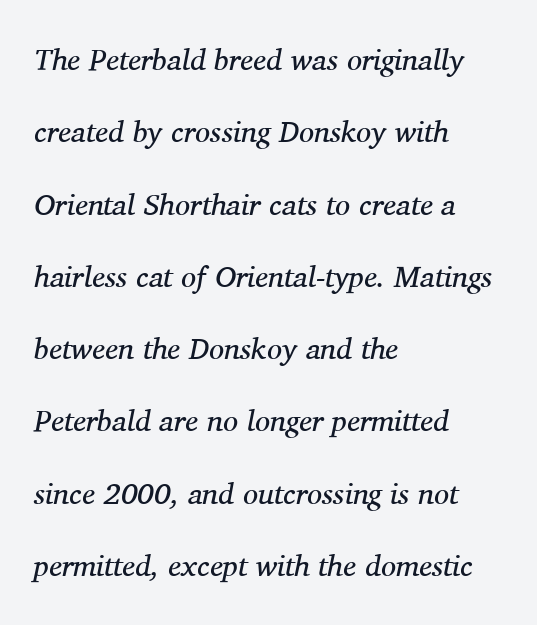
Nobody drew a line under any word here. This rendering leaves character spacing at its baseline value. The face looks like a standard text weight, possibly lighter. Whoever set this chose breathing room over compactness in the vertical rhythm. The rag falls on the right side of this text block.
